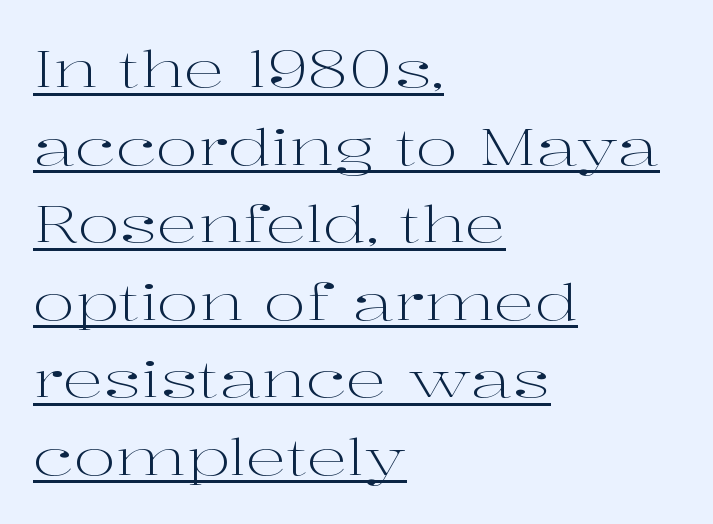
{"serif": "yes", "italic": "no", "bold": "no", "weight": "light", "width": "wide", "stroke_contrast": "high", "x_height": "medium", "monospaced": "no", "underline": "yes", "align": "left", "line_spacing": "normal", "line_spacing_ratio": 1.52, "letter_spacing": "normal", "letter_spacing_em": 0.0, "glyph_px": 51}
